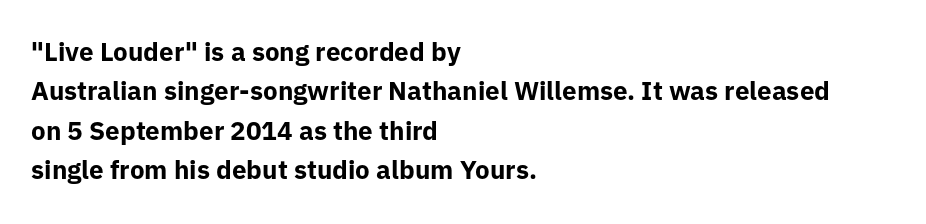
Q: Is the text bold? A: Yes.
Q: Is the text italic (slanted)? A: No, it is upright.
Q: Is the text underlined? A: No.
Q: How is the paragraph aligned? A: Left-aligned.
Q: Is the spacing between letters normal or unusually wide? A: Normal.
Q: Is the spacing between lines tight, normal or loose? A: Normal.
